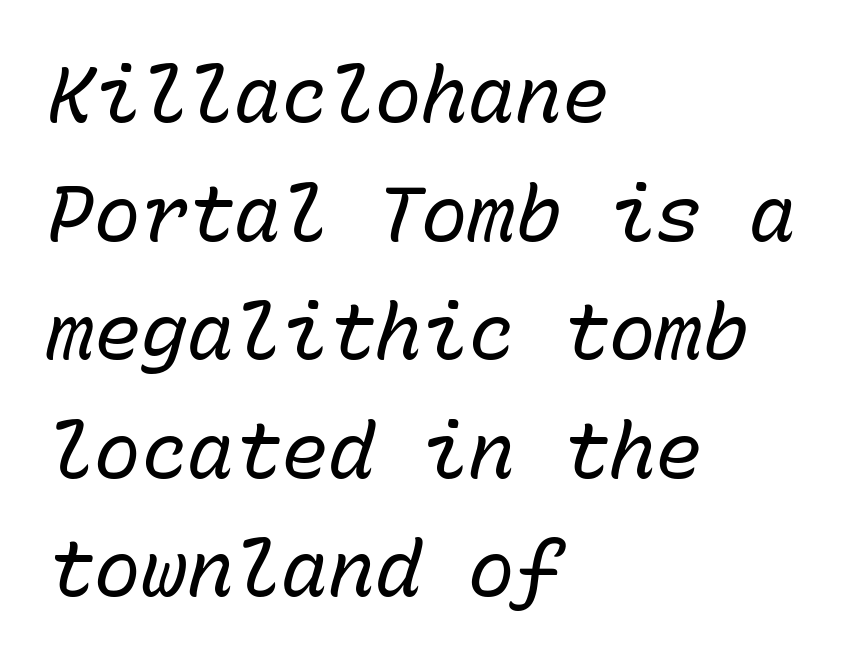
{"italic": "yes", "lean": "right", "slant_degrees": 15, "bold": "no", "weight": "regular", "width": "normal", "stroke_contrast": "low", "x_height": "medium", "monospaced": "yes", "underline": "no", "align": "left", "line_spacing": "normal", "line_spacing_ratio": 1.52, "letter_spacing": "normal", "letter_spacing_em": 0.0, "glyph_px": 78}
